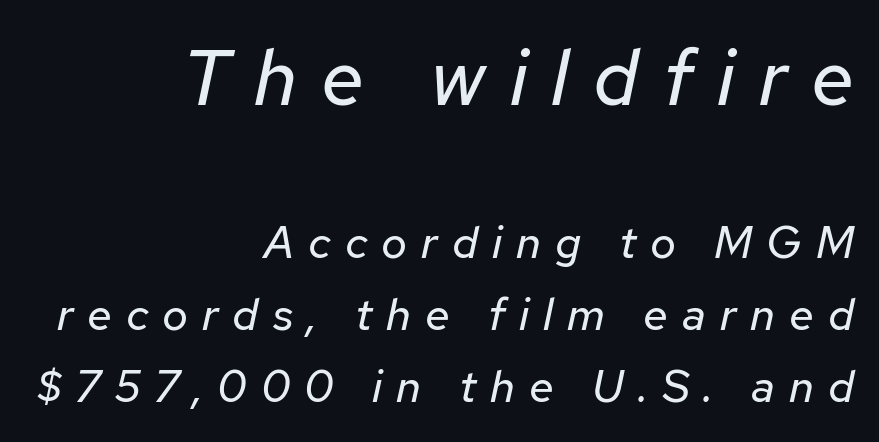
{"italic": "yes", "lean": "right", "slant_degrees": 12, "bold": "no", "weight": "regular", "width": "normal", "stroke_contrast": "low", "x_height": "medium", "monospaced": "no", "underline": "no", "align": "right", "line_spacing": "normal", "line_spacing_ratio": 1.6, "letter_spacing": "wide", "letter_spacing_em": 0.31, "larger_block": "first", "size_ratio": 1.73, "glyph_px": 78}
